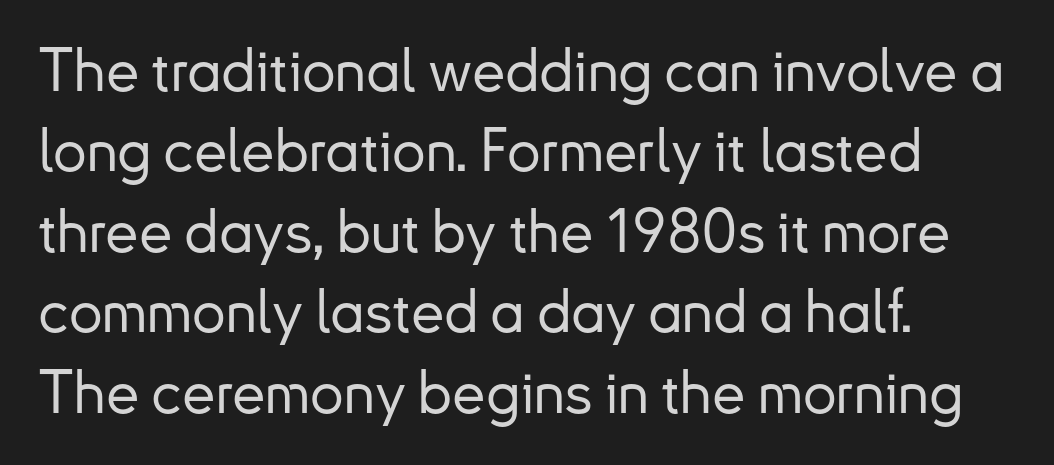
The image shows 60 px sans-serif type, upright; set left-aligned, normal line spacing (1.34x), normal letter spacing, not underlined; low stroke contrast and a small x-height.
